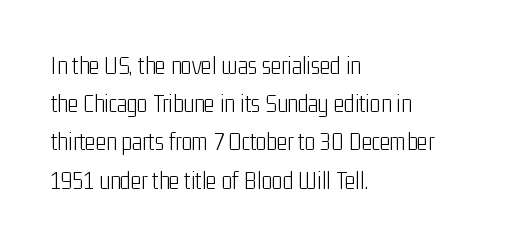
{"italic": "no", "bold": "no", "underline": "no", "align": "left", "line_spacing": "normal", "line_spacing_ratio": 1.53, "letter_spacing": "normal", "letter_spacing_em": 0.0, "glyph_px": 25}
